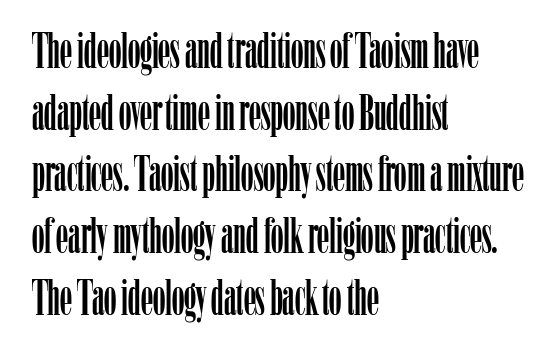
{"serif": "yes", "italic": "no", "width": "condensed", "stroke_contrast": "low", "x_height": "medium", "monospaced": "no", "underline": "no", "align": "left", "line_spacing": "normal", "line_spacing_ratio": 1.26, "letter_spacing": "normal", "letter_spacing_em": 0.0, "glyph_px": 49}
